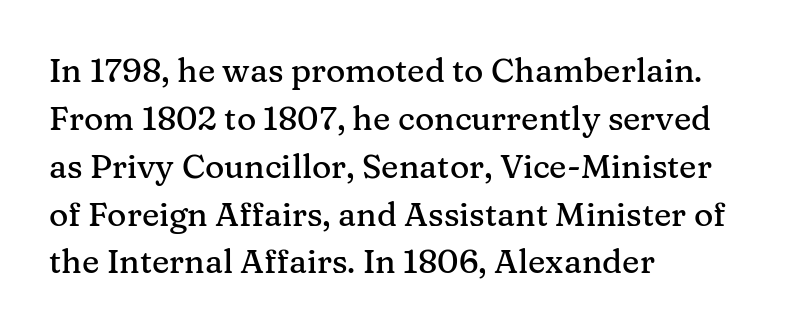
The image shows 33 px serif type, upright; set left-aligned, normal line spacing (1.45x), normal letter spacing, not underlined; medium stroke contrast and a medium x-height.
